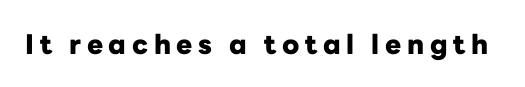
Q: Is the text bold? A: Yes.
Q: Is the text italic (slanted)? A: No, it is upright.
Q: Is the text underlined? A: No.
Q: Is the spacing between letters normal or unusually wide? A: Unusually wide.
